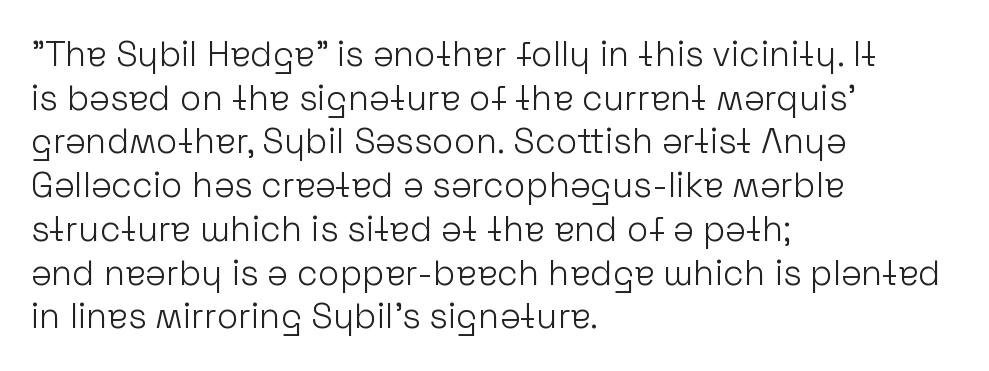
The typeface has the unassuming heft of standard copy or less. Caption: standard tracking, unaltered. A typesetter would label this face a sans. The letters stand upright; this is a roman face.
